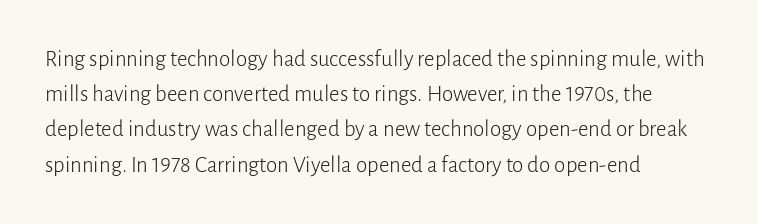
A typesetter would call this leading conventional body-copy spacing. Casual observation: everything's shoved over to the left. Counters stay open thanks to moderate or lighter strokes. The lettering stays uniformly vertical, giving the passage a roman look. No extra tracking has been applied to these lines. The gap between lines stays unmarked.
